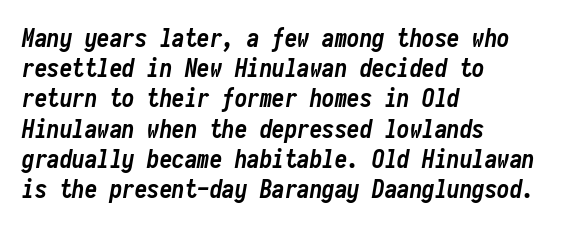
The image shows 25 px bold type, italic (leaning right); set left-aligned, line spacing 1.21x, normal letter spacing, not underlined.
